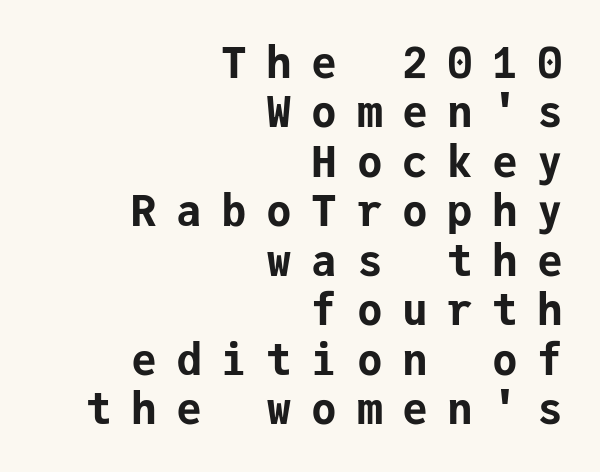
{"serif": "no", "italic": "no", "bold": "yes", "weight": "bold", "width": "normal", "stroke_contrast": "low", "x_height": "medium", "monospaced": "yes", "underline": "no", "align": "right", "line_spacing": "tight", "line_spacing_ratio": 1.15, "letter_spacing": "wide", "letter_spacing_em": 0.45, "glyph_px": 43}
